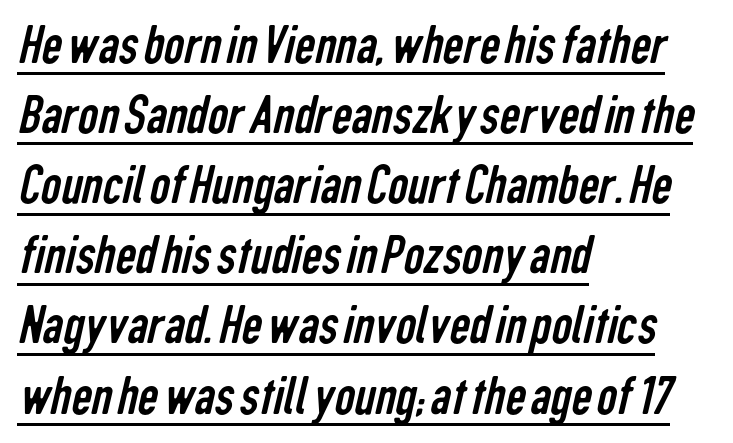
Q: Is the text bold? A: No.
Q: Is the typeface a serif or a sans-serif typeface? A: Sans-serif.
Q: Is the text underlined? A: Yes.
Q: How is the paragraph aligned? A: Left-aligned.
Q: Is the spacing between letters normal or unusually wide? A: Normal.
Q: Width (condensed, normal, or wide)? A: Condensed.
Q: Stroke contrast? A: Low.
Q: x-height? A: Medium.
Q: Monospaced? A: No.
